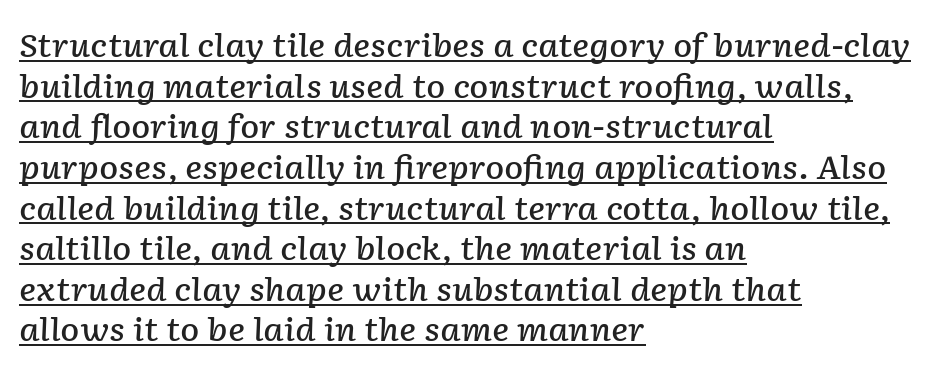
The image shows 32 px semibold type, italic (leaning right); set left-aligned, normal line spacing (1.27x), normal letter spacing, underlined; low stroke contrast and a medium x-height.
